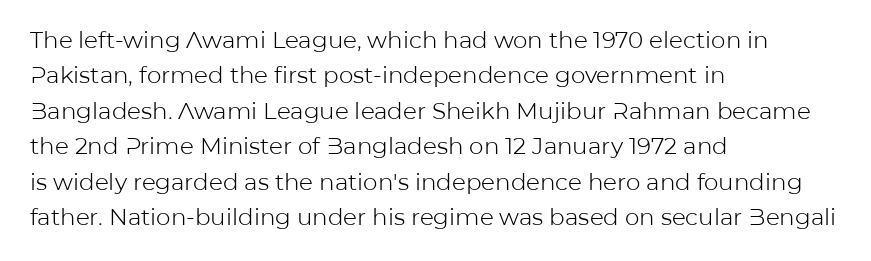
Q: Is the text bold? A: No.
Q: Is the text italic (slanted)? A: No, it is upright.
Q: Is the text underlined? A: No.
Q: How is the paragraph aligned? A: Left-aligned.
Q: Is the spacing between letters normal or unusually wide? A: Normal.
Q: Is the spacing between lines tight, normal or loose? A: Normal.
